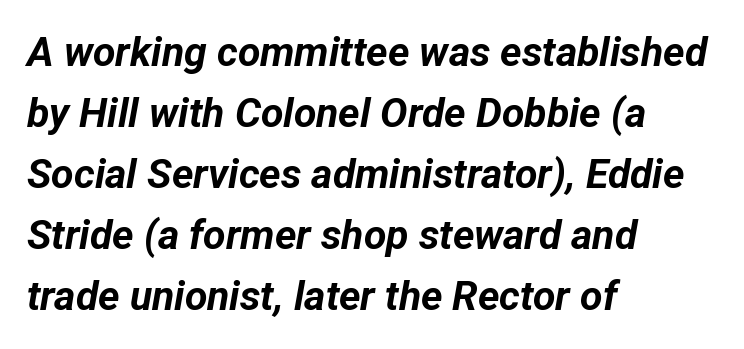
{"italic": "yes", "lean": "right", "slant_degrees": 12, "bold": "yes", "weight": "bold", "width": "normal", "stroke_contrast": "low", "x_height": "medium", "monospaced": "no", "underline": "no", "align": "left", "line_spacing": "normal", "line_spacing_ratio": 1.49, "letter_spacing": "normal", "letter_spacing_em": 0.0, "glyph_px": 41}
